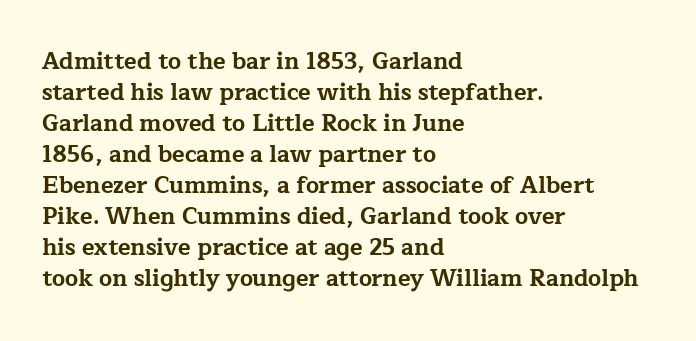
The image shows 23 px bold type, upright; set left-aligned, normal line spacing (1.35x), normal letter spacing, not underlined.
